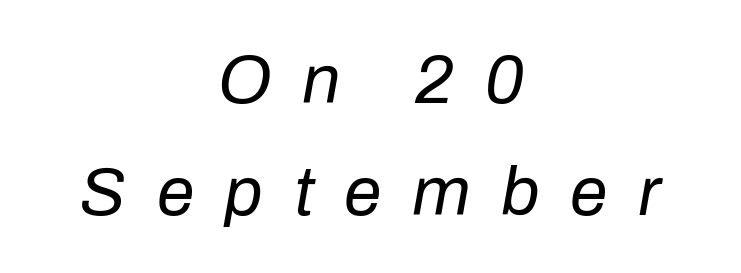
The image shows 68 px regular-weight type, italic (leaning right); set centered, normal line spacing (1.64x), unusually wide letter spacing (+0.45 em), not underlined; low stroke contrast and a medium x-height.
